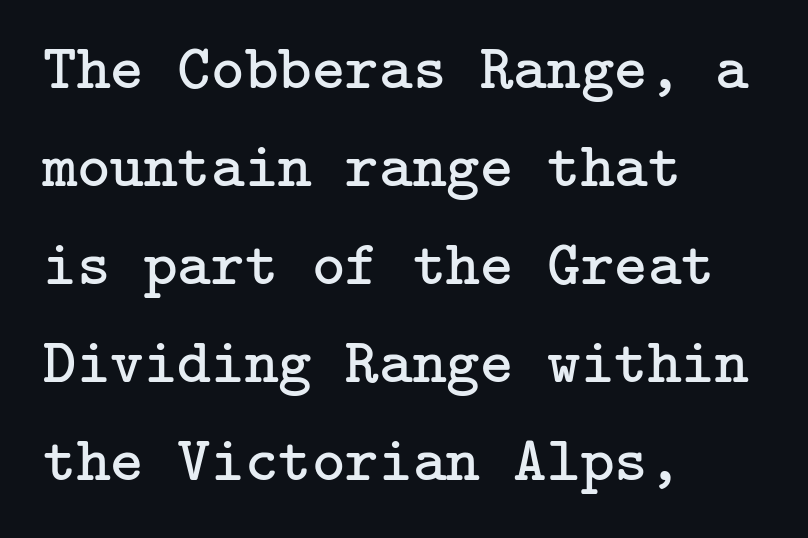
{"serif": "yes", "italic": "no", "bold": "no", "weight": "regular", "width": "normal", "stroke_contrast": "low", "x_height": "medium", "underline": "no", "align": "left", "line_spacing": "normal", "line_spacing_ratio": 1.53, "letter_spacing": "normal", "letter_spacing_em": 0.0, "glyph_px": 64}
